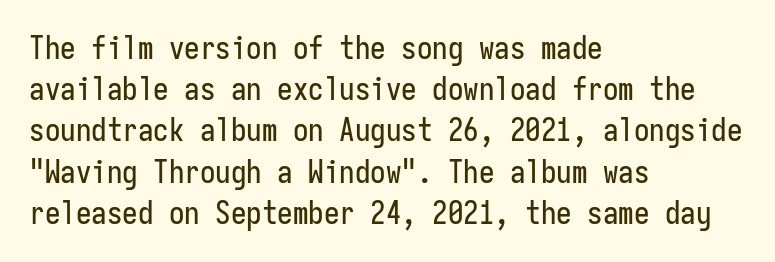
{"serif": "no", "italic": "no", "width": "condensed", "stroke_contrast": "low", "x_height": "medium", "monospaced": "yes", "underline": "no", "align": "left", "line_spacing": "normal", "line_spacing_ratio": 1.33, "letter_spacing": "normal", "letter_spacing_em": 0.0, "glyph_px": 31}
